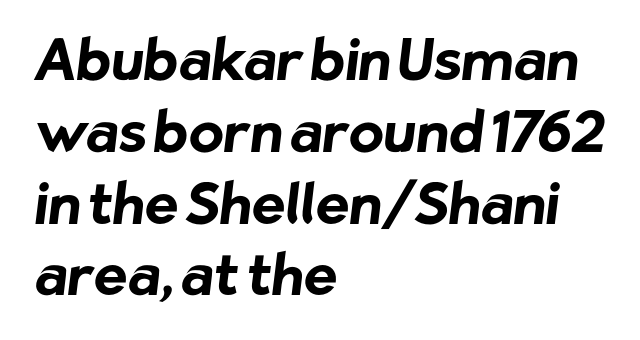
{"serif": "no", "bold": "yes", "weight": "bold", "width": "normal", "stroke_contrast": "low", "x_height": "medium", "monospaced": "no", "underline": "no", "align": "left", "line_spacing": "normal", "line_spacing_ratio": 1.26, "letter_spacing": "normal", "letter_spacing_em": 0.0, "glyph_px": 57}
